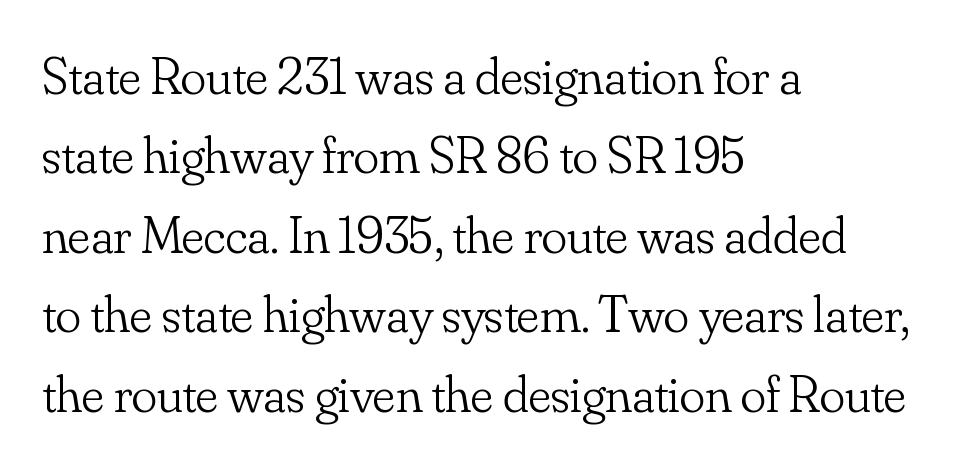
The rendering shows small feet on the letterforms — a serif design. Spacing verdict: proportional, widths tailored to each character. Every character sits straight up, as roman type does. The letterforms sit at book weight or below.
